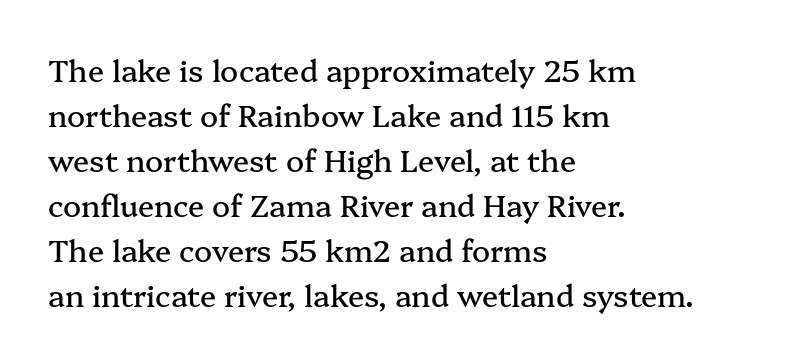
{"serif": "yes", "italic": "no", "width": "normal", "stroke_contrast": "medium", "x_height": "medium", "monospaced": "no", "underline": "no", "align": "left", "line_spacing": "normal", "line_spacing_ratio": 1.5, "letter_spacing": "normal", "letter_spacing_em": 0.0, "glyph_px": 30}
